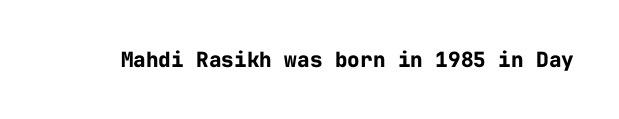
Q: Is the text bold? A: Yes.
Q: Is the text italic (slanted)? A: No, it is upright.
Q: Is the text underlined? A: No.
Q: Is the spacing between letters normal or unusually wide? A: Normal.
